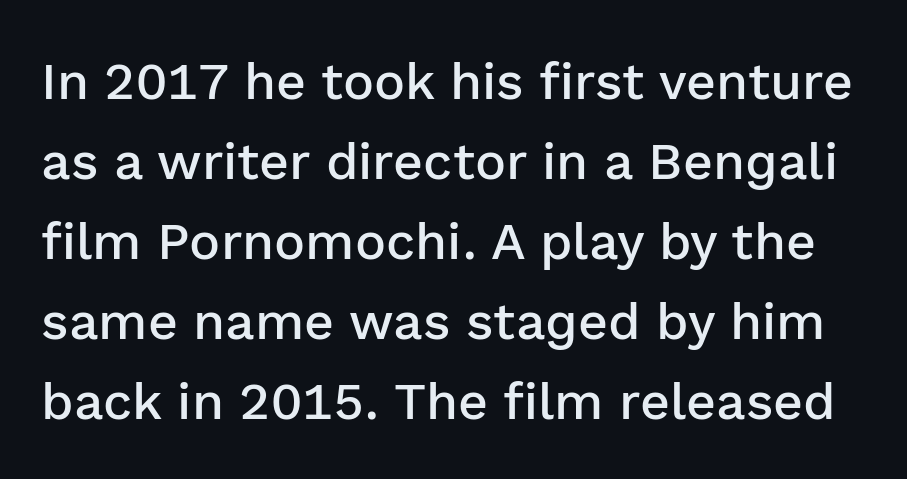
Q: Is the text bold? A: Semi-bold.
Q: Is the text italic (slanted)? A: No, it is upright.
Q: Is the typeface a serif or a sans-serif typeface? A: Sans-serif.
Q: Is the text underlined? A: No.
Q: Is the spacing between letters normal or unusually wide? A: Normal.
Q: Is the spacing between lines tight, normal or loose? A: Normal.
Q: Width (condensed, normal, or wide)? A: Normal.
Q: Stroke contrast? A: Low.
Q: x-height? A: Medium.
Q: Monospaced? A: No.
